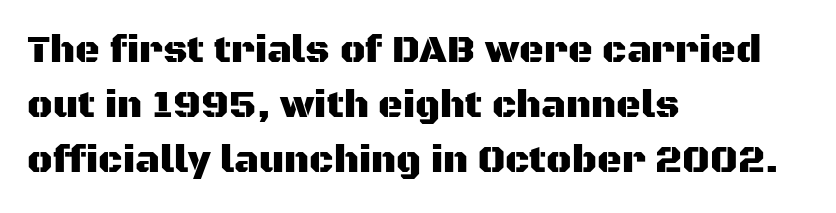
{"serif": "no", "italic": "no", "width": "normal", "stroke_contrast": "medium", "x_height": "large", "monospaced": "no", "underline": "no", "align": "left", "line_spacing": "normal", "line_spacing_ratio": 1.45, "letter_spacing": "normal", "letter_spacing_em": 0.0, "glyph_px": 38}
